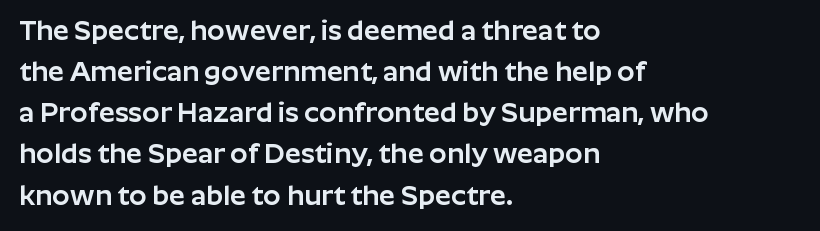
Q: Is the text italic (slanted)? A: No, it is upright.
Q: Is the typeface a serif or a sans-serif typeface? A: Sans-serif.
Q: Is the text underlined? A: No.
Q: How is the paragraph aligned? A: Left-aligned.
Q: Is the spacing between letters normal or unusually wide? A: Normal.
Q: Is the spacing between lines tight, normal or loose? A: Normal.
Q: Width (condensed, normal, or wide)? A: Normal.
Q: Stroke contrast? A: Low.
Q: x-height? A: Medium.
Q: Monospaced? A: No.
